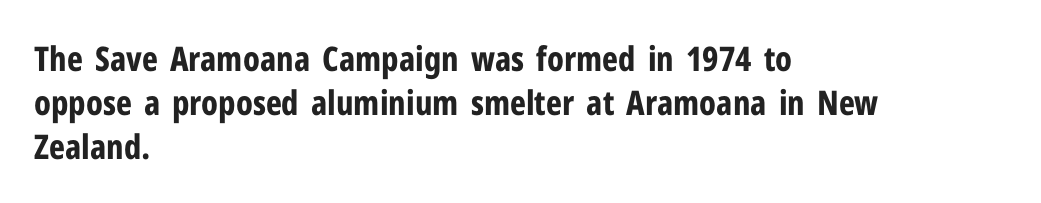
This is heavy type, rendered in bold. The words here are not underlined. Visually the block forms a straight wall on the left and a jagged coastline on the right. The passage shown has conventional tracking throughout. The lines sit at an ordinary, default distance from one another. Here the designer chose a conventional face with non-uniform glyph widths.
